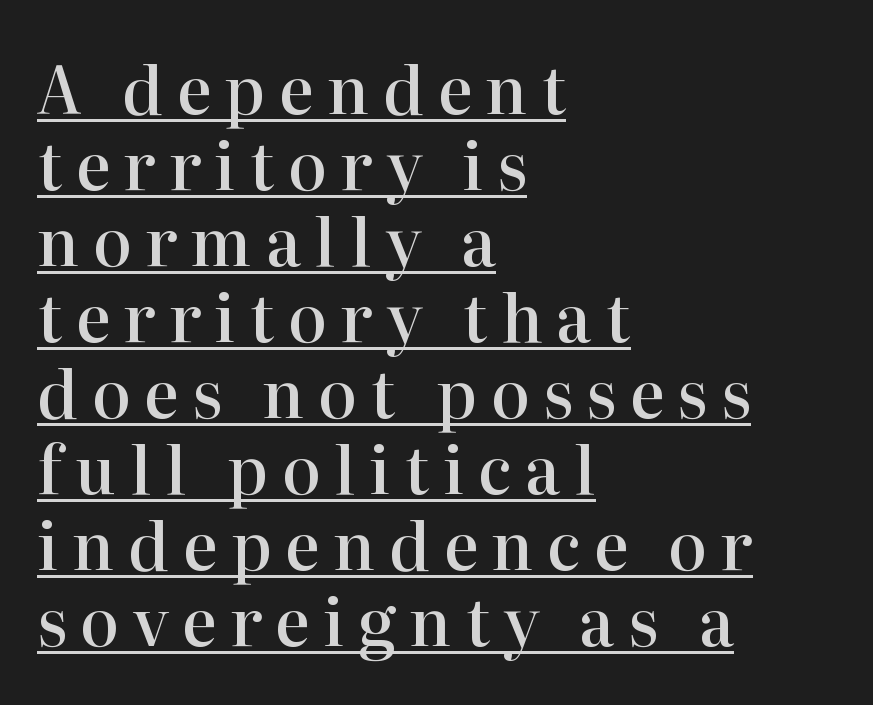
Q: Is the text bold? A: Semi-bold.
Q: Is the text italic (slanted)? A: No, it is upright.
Q: Is the typeface a serif or a sans-serif typeface? A: Serif.
Q: Is the text underlined? A: Yes.
Q: How is the paragraph aligned? A: Left-aligned.
Q: Is the spacing between letters normal or unusually wide? A: Unusually wide.
Q: Width (condensed, normal, or wide)? A: Normal.
Q: Stroke contrast? A: High.
Q: x-height? A: Medium.
Q: Monospaced? A: No.
